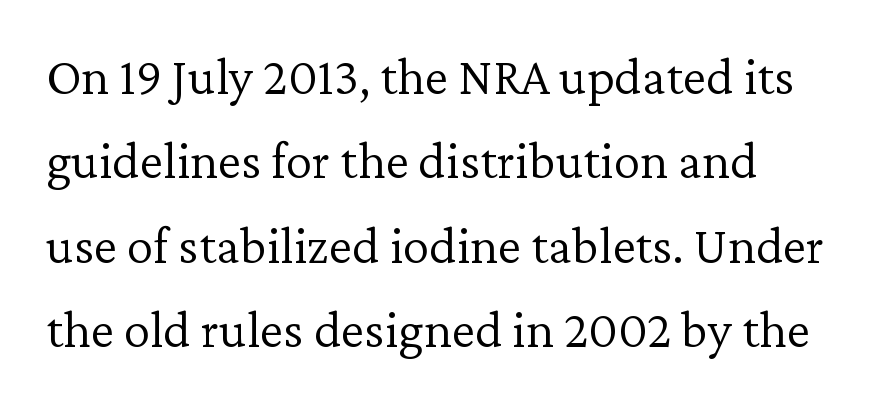
The image shows 53 px light serif type, upright; set normal line spacing (1.59x), normal letter spacing, not underlined; low stroke contrast and a medium x-height.
